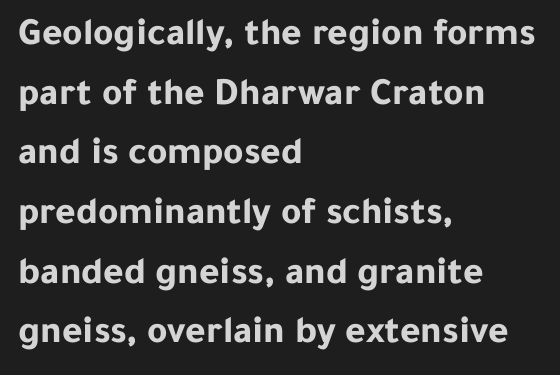
{"serif": "no", "italic": "no", "bold": "yes", "weight": "bold", "width": "normal", "stroke_contrast": "low", "x_height": "medium", "monospaced": "no", "underline": "no", "align": "left", "line_spacing": "normal", "line_spacing_ratio": 1.53, "letter_spacing": "normal", "letter_spacing_em": 0.0, "glyph_px": 39}
